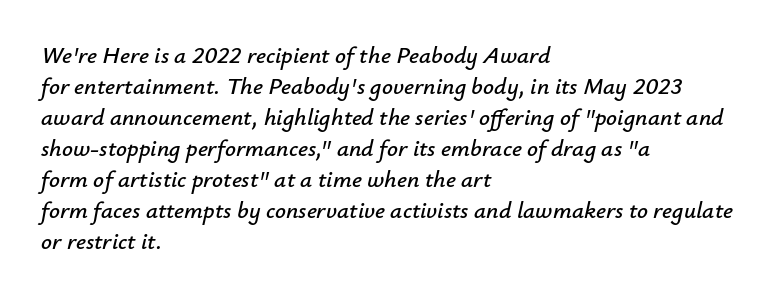
Q: Is the text italic (slanted)? A: Yes, it leans right by about 12 degrees.
Q: Is the text underlined? A: No.
Q: How is the paragraph aligned? A: Left-aligned.
Q: Is the spacing between letters normal or unusually wide? A: Normal.
Q: Is the spacing between lines tight, normal or loose? A: Normal.
